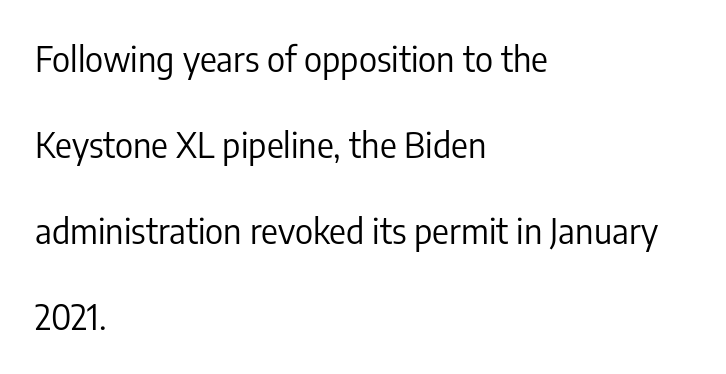
The image shows 35 px regular-weight, condensed sans-serif type, upright; set left-aligned, loose line spacing (2.46x), normal letter spacing, not underlined; low stroke contrast and a medium x-height.
